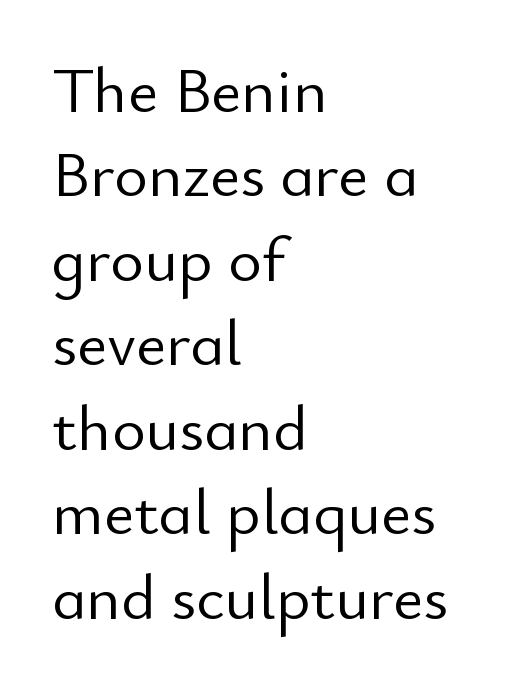
The letters stand straight up with perfectly vertical stems. Compared with typical paragraphs, the rows here are spaced about the same. Tracking value appears to be zero — textbook default spacing. Underlining? Definitely not there. This sample has the flowing, uneven cadence of proportional lettering. Note: no serifs on the glyphs.
